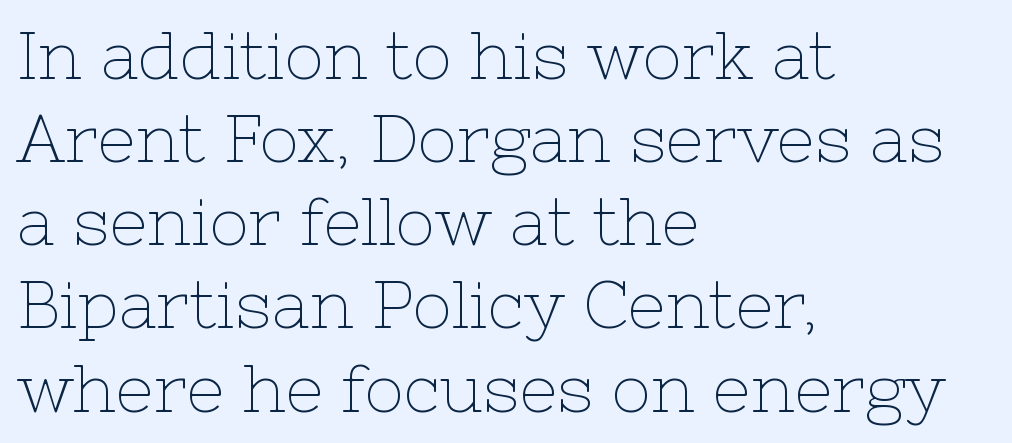
Weight: not bold — regular or lighter. Evenly set lines give the paragraph a standard silhouette. Standard letterfit; no display-style spreading of the glyphs. In terms of letterform style, serifs are clearly present. Varying glyph widths throughout — classic text-font behaviour. These lines stack with their left ends in a neat column.
